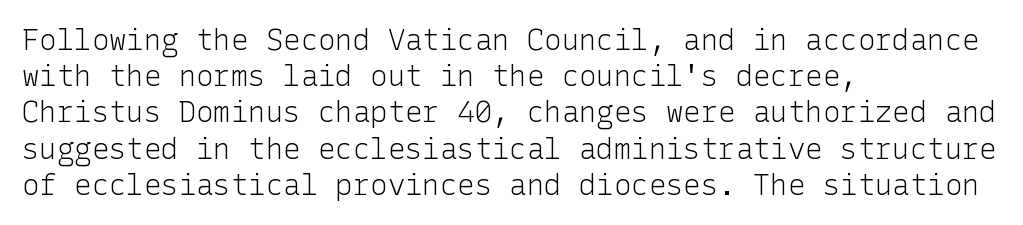
The ragged edge is on the right, which tells us the setting is flush left. Honestly, the row spacing looks completely unremarkable. Posture: straight, roman, zero tilt. The font sits on the lighter half of the weight spectrum, regular included.
